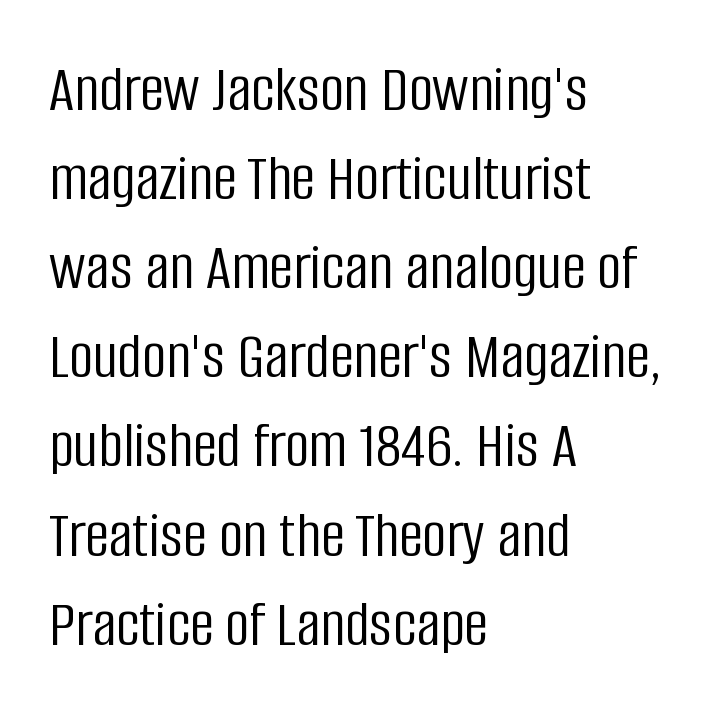
The image shows 67 px light, condensed sans-serif type, upright; set left-aligned, normal line spacing (1.33x), normal letter spacing, not underlined; low stroke contrast and a large x-height.
